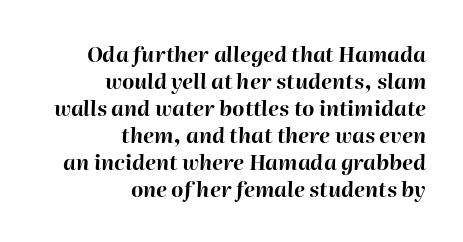
The image shows 21 px bold type, italic (leaning right); set right-aligned, normal line spacing (1.29x), normal letter spacing, not underlined.
